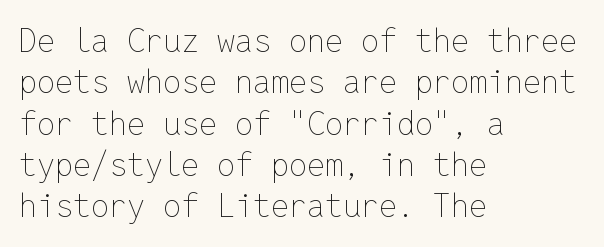
{"italic": "no", "bold": "no", "weight": "thin", "width": "normal", "stroke_contrast": "low", "x_height": "medium", "monospaced": "yes", "underline": "no", "align": "left", "line_spacing": "normal", "line_spacing_ratio": 1.29, "letter_spacing": "normal", "letter_spacing_em": 0.0, "glyph_px": 32}
